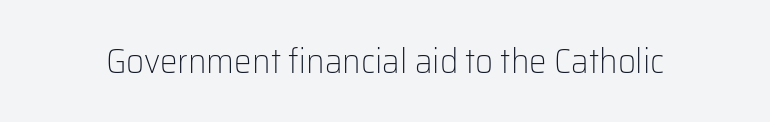
A typesetter would label this face a sans. A roman cut, with each character standing at attention. Type without underlining. Proportional: the letters do not fall into vertical columns. The characters are drawn with everyday or finer stroke widths.
